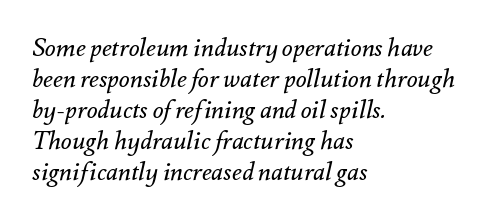
The passage is arranged the way most books set body copy — flush left. The gaps between neighbouring characters are ordinary and unremarkable. Slanted lettering throughout. The strokes carry an ordinary text weight at most.
